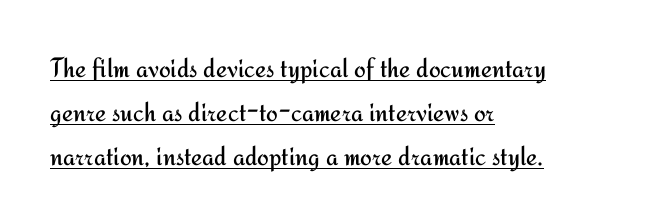
Q: Is the text bold? A: No.
Q: Is the text italic (slanted)? A: No, it is upright.
Q: Is the typeface a serif or a sans-serif typeface? A: Sans-serif.
Q: Is the text underlined? A: Yes.
Q: How is the paragraph aligned? A: Left-aligned.
Q: Is the spacing between letters normal or unusually wide? A: Normal.
Q: Is the spacing between lines tight, normal or loose? A: Normal.
Q: Width (condensed, normal, or wide)? A: Normal.
Q: Stroke contrast? A: Medium.
Q: x-height? A: Small.
Q: Monospaced? A: No.
